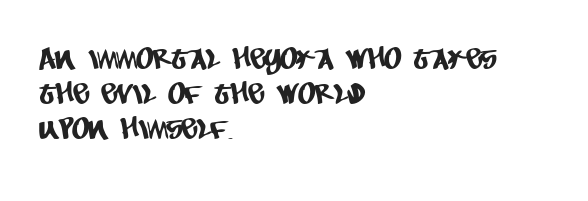
{"serif": "no", "width": "condensed", "stroke_contrast": "low", "x_height": "large", "monospaced": "no", "underline": "no", "align": "left", "line_spacing_ratio": 1.17, "letter_spacing": "normal", "letter_spacing_em": 0.0, "glyph_px": 30}
